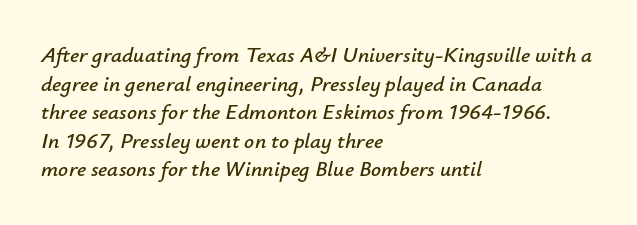
{"italic": "yes", "lean": "right", "slant_degrees": 12, "underline": "no", "align": "left", "line_spacing": "normal", "line_spacing_ratio": 1.3, "letter_spacing": "normal", "letter_spacing_em": 0.0, "glyph_px": 22}
